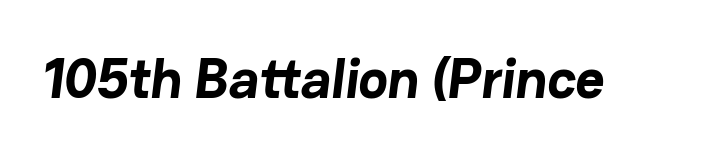
Is the letter spacing exaggerated? No — it looks like the ordinary default. A full-strength bold gives these letters their thick strokes. Classification — sans serif. You could not count columns in this text — the font is proportionally spaced. The strip under each line holds only bare page.
